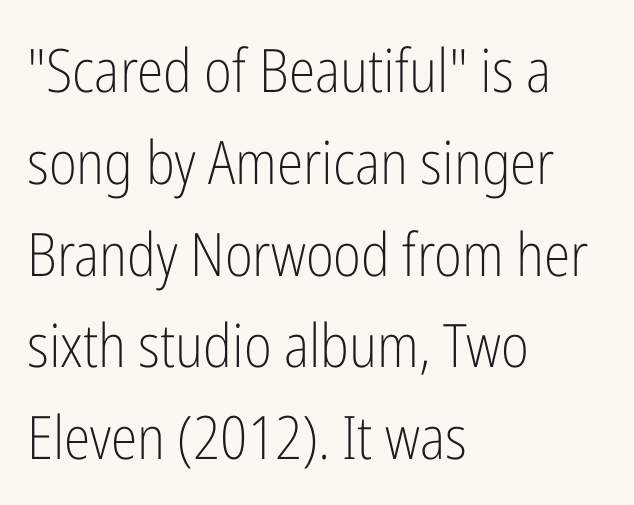
{"serif": "no", "italic": "no", "bold": "no", "weight": "light", "width": "condensed", "stroke_contrast": "low", "x_height": "medium", "monospaced": "no", "underline": "no", "align": "left", "line_spacing": "normal", "line_spacing_ratio": 1.53, "letter_spacing": "normal", "letter_spacing_em": 0.0, "glyph_px": 60}
